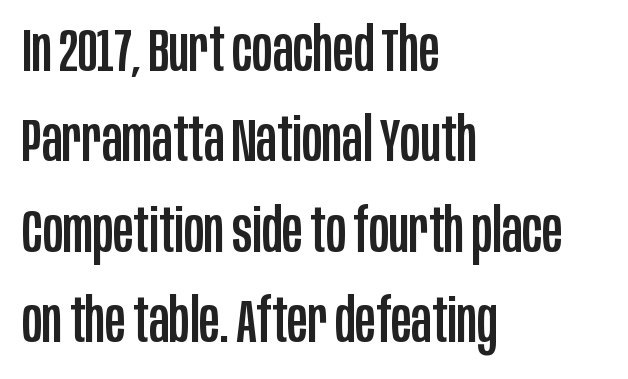
Nobody drew a line under any word here. Layout note: lines flush left. Vertical strokes here are truly vertical. Letter spacing: default.
